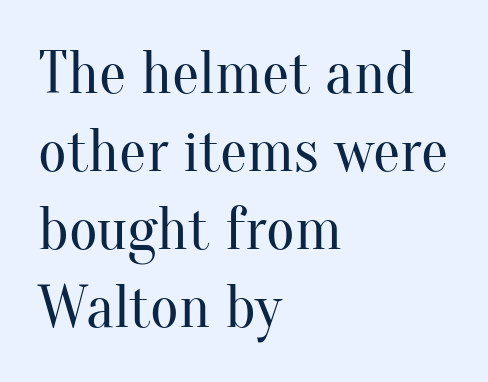
Look at the bottom of the vertical strokes: they flare into serifs here. A bare baseline throughout the passage. Between one letter and the next there's only the usual sliver of space. The text block is weighted toward the left margin, trailing off unevenly rightward.
